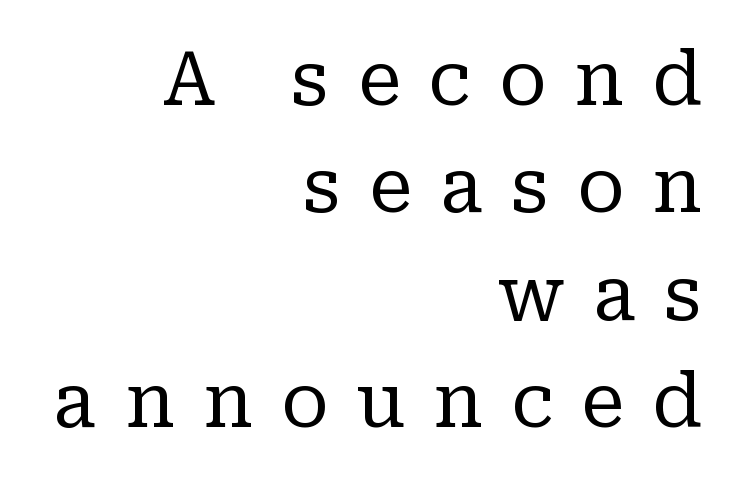
Q: Is the text bold? A: No.
Q: Is the text italic (slanted)? A: No, it is upright.
Q: Is the typeface a serif or a sans-serif typeface? A: Serif.
Q: Is the text underlined? A: No.
Q: How is the paragraph aligned? A: Right-aligned.
Q: Is the spacing between letters normal or unusually wide? A: Unusually wide.
Q: Is the spacing between lines tight, normal or loose? A: Normal.
Q: Width (condensed, normal, or wide)? A: Normal.
Q: Stroke contrast? A: Low.
Q: x-height? A: Medium.
Q: Monospaced? A: No.
